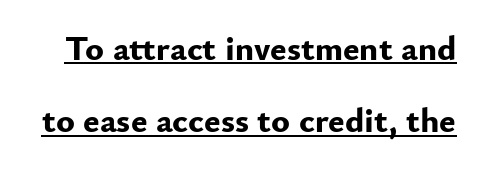
{"serif": "no", "italic": "no", "bold": "yes", "weight": "bold", "width": "normal", "stroke_contrast": "low", "x_height": "small", "monospaced": "no", "underline": "yes", "line_spacing": "loose", "line_spacing_ratio": 2.07, "letter_spacing": "normal", "letter_spacing_em": 0.0, "glyph_px": 35}
